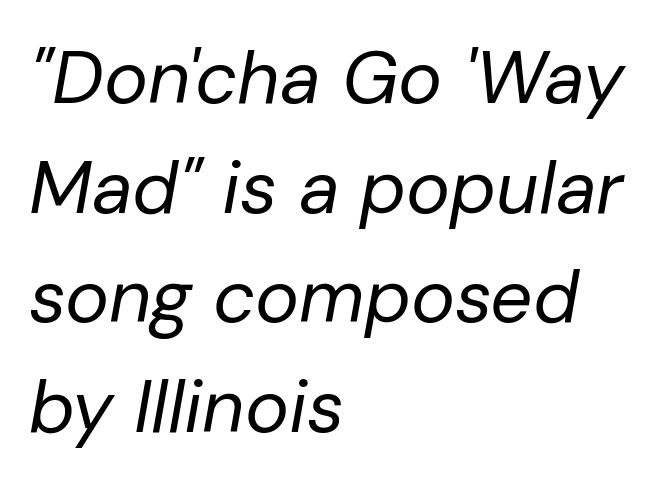
Horizontal bands of white between lines are of average thickness. Vertical stems look standard width or narrower in stroke. The lines in this sample share a left origin and differ only in where they stop. The axis of the letterforms is tilted away from vertical.
